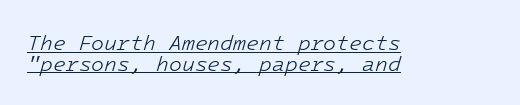
Tightly led — the rows are bunched. The lettering tilts uniformly, giving the passage an italic look. Like a heading marked for emphasis, these lines bear an underscore. No letter is thick-stroked: the sample isn't bold.
